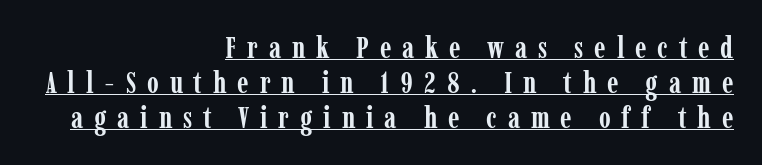
{"serif": "yes", "italic": "no", "bold": "yes", "weight": "semibold", "width": "condensed", "stroke_contrast": "low", "x_height": "medium", "monospaced": "no", "underline": "yes", "align": "right", "line_spacing_ratio": 1.16, "letter_spacing": "wide", "letter_spacing_em": 0.36, "glyph_px": 30}
